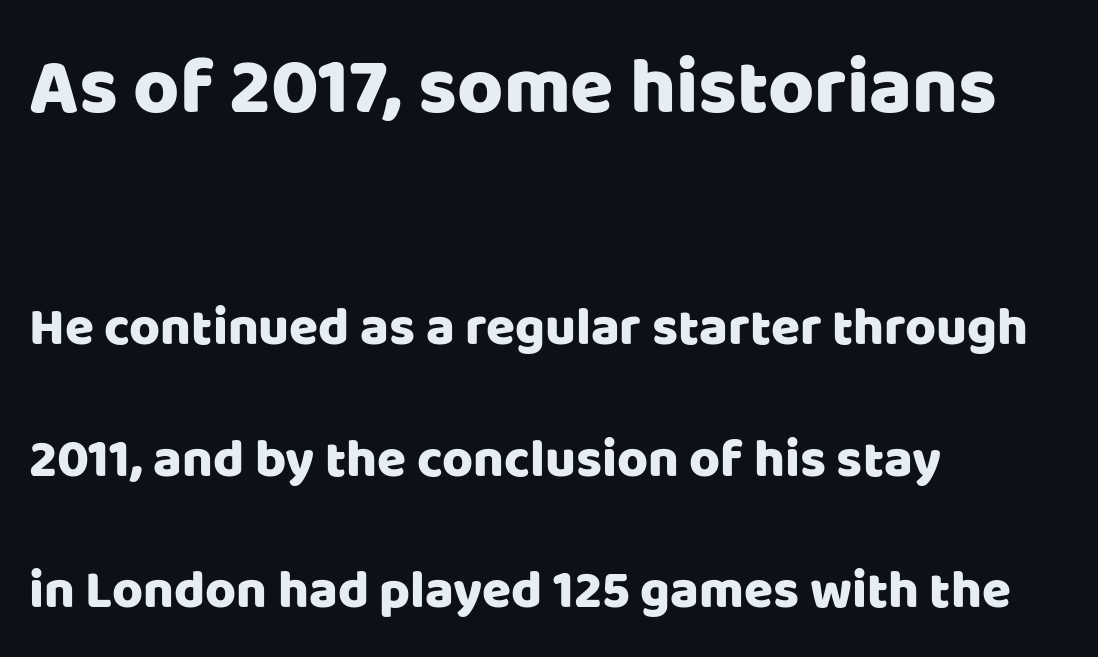
The image shows 79 px sans-serif type, upright; set left-aligned, loose line spacing (2.48x), normal letter spacing, not underlined; the first (top) block is 1.49x larger; low stroke contrast and a large x-height.
